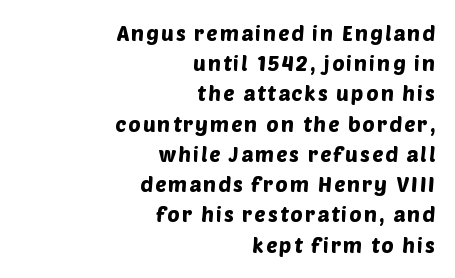
Rule under the text: the space is simply empty. Summary of vertical rhythm: regular, with standard interline spacing. Visually the block forms a straight wall on the right and a jagged coastline on the left.
